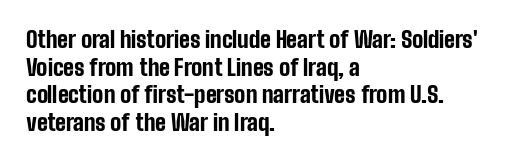
The image shows 22 px bold type, upright; set left-aligned, normal line spacing (1.26x), normal letter spacing, not underlined.
